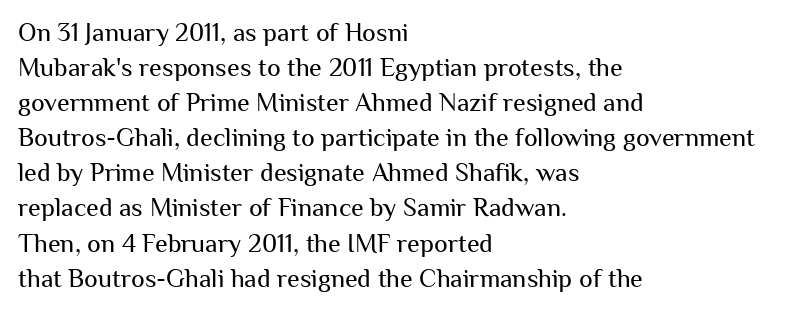
Q: Is the text bold? A: No.
Q: Is the text italic (slanted)? A: No, it is upright.
Q: Is the text underlined? A: No.
Q: How is the paragraph aligned? A: Left-aligned.
Q: Is the spacing between letters normal or unusually wide? A: Normal.
Q: Is the spacing between lines tight, normal or loose? A: Normal.
